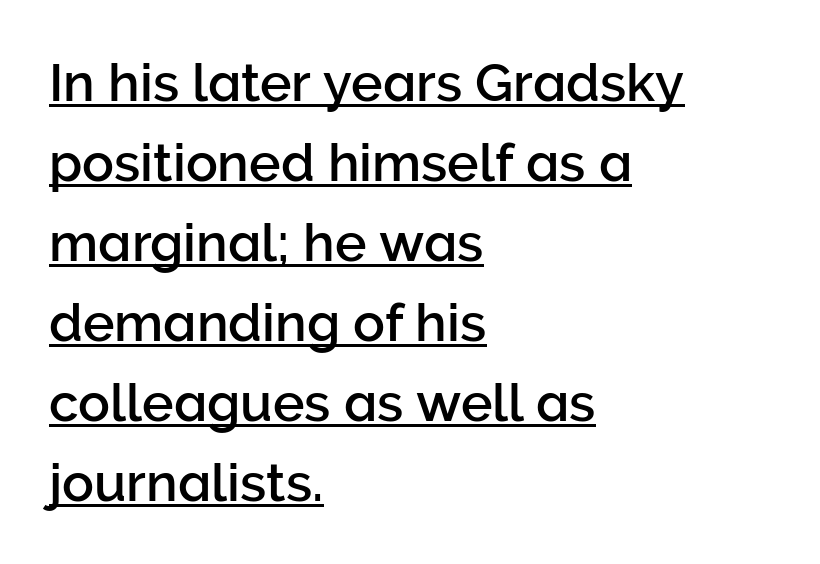
{"serif": "no", "italic": "no", "width": "normal", "stroke_contrast": "low", "x_height": "medium", "monospaced": "no", "underline": "yes", "align": "left", "line_spacing": "normal", "line_spacing_ratio": 1.51, "letter_spacing": "normal", "letter_spacing_em": 0.0, "glyph_px": 53}
